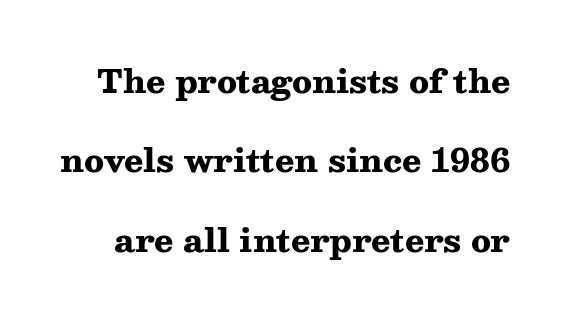
{"serif": "yes", "italic": "no", "bold": "yes", "weight": "heavy", "width": "wide", "stroke_contrast": "medium", "x_height": "medium", "monospaced": "no", "underline": "no", "line_spacing": "loose", "line_spacing_ratio": 2.48, "letter_spacing": "normal", "letter_spacing_em": 0.0, "glyph_px": 32}
